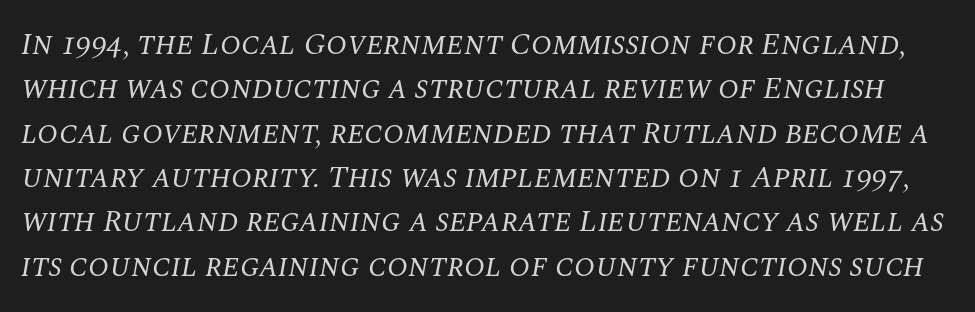
Q: Is the text bold? A: No.
Q: Is the text italic (slanted)? A: Yes, it leans right by about 10 degrees.
Q: Is the typeface a serif or a sans-serif typeface? A: Serif.
Q: Is the text underlined? A: No.
Q: Is the spacing between letters normal or unusually wide? A: Normal.
Q: Is the spacing between lines tight, normal or loose? A: Normal.
Q: Width (condensed, normal, or wide)? A: Normal.
Q: Stroke contrast? A: Medium.
Q: x-height? A: Large.
Q: Monospaced? A: No.
